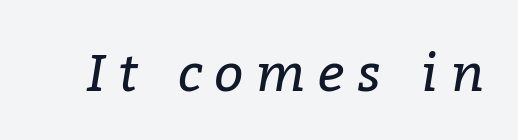
{"serif": "yes", "italic": "yes", "lean": "right", "slant_degrees": 9, "bold": "no", "weight": "regular", "width": "normal", "stroke_contrast": "low", "x_height": "medium", "monospaced": "no", "underline": "no", "letter_spacing": "wide", "letter_spacing_em": 0.24, "glyph_px": 52}
